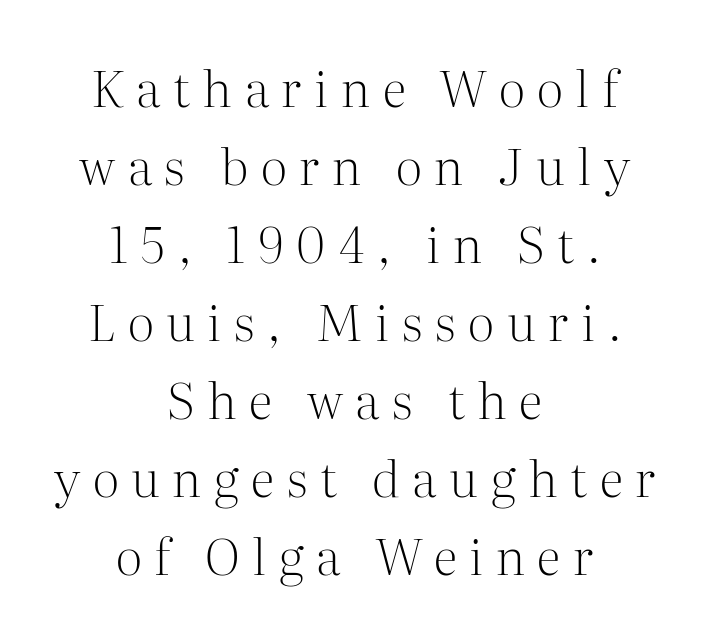
{"serif": "yes", "italic": "no", "bold": "no", "weight": "light", "width": "normal", "stroke_contrast": "medium", "x_height": "medium", "monospaced": "no", "underline": "no", "align": "center", "line_spacing": "normal", "line_spacing_ratio": 1.56, "letter_spacing": "wide", "letter_spacing_em": 0.25, "glyph_px": 50}
